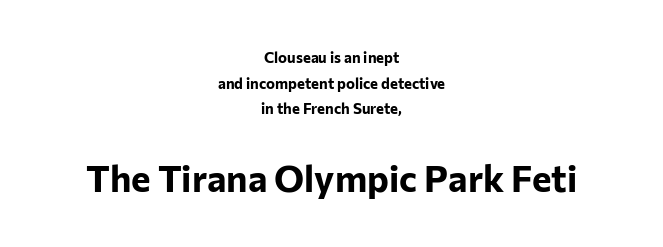
Q: Is the text bold? A: Yes.
Q: Is the text italic (slanted)? A: No, it is upright.
Q: Is the typeface a serif or a sans-serif typeface? A: Sans-serif.
Q: Is the text underlined? A: No.
Q: How is the paragraph aligned? A: Centered.
Q: Is the spacing between letters normal or unusually wide? A: Normal.
Q: Which block of text is set in a larger size, the first (top) or the second (bottom)? A: The second (bottom) one.
Q: Width (condensed, normal, or wide)? A: Normal.
Q: Stroke contrast? A: Low.
Q: x-height? A: Medium.
Q: Monospaced? A: No.
